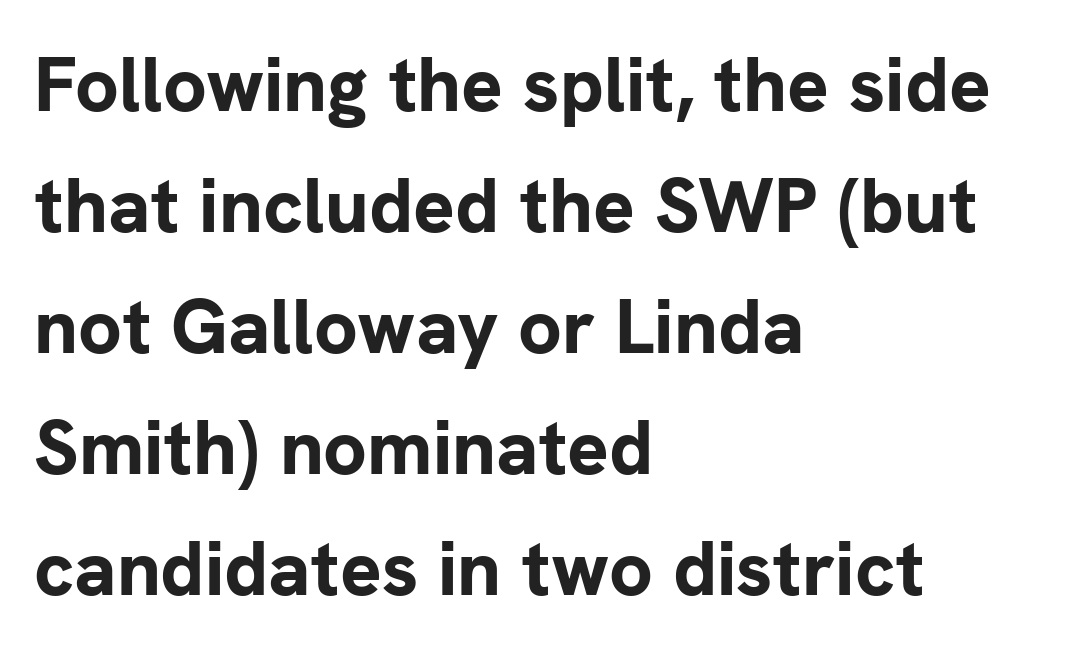
Q: Is the text bold? A: Yes.
Q: Is the text italic (slanted)? A: No, it is upright.
Q: Is the typeface a serif or a sans-serif typeface? A: Sans-serif.
Q: Is the text underlined? A: No.
Q: How is the paragraph aligned? A: Left-aligned.
Q: Is the spacing between letters normal or unusually wide? A: Normal.
Q: Is the spacing between lines tight, normal or loose? A: Normal.
Q: Width (condensed, normal, or wide)? A: Normal.
Q: Stroke contrast? A: Low.
Q: x-height? A: Medium.
Q: Monospaced? A: No.
